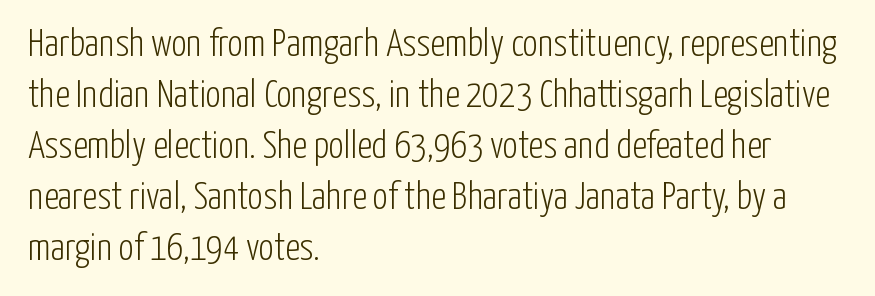
No italicization has been applied; the sample stays upright. Are there feet on the stems? There aren't — it's a sans. Just letters on the line, the space beneath them empty. Do the characters align in a grid? No, the font is proportional.
